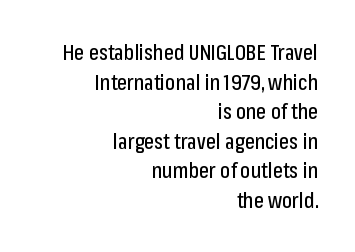
You could call the tracking neutral — neither tight nor loose. Compared with typical paragraphs, the rows here are spaced about the same. Glance below the letters and you will spot only blank space. Notice how the passage keeps a crisp vertical edge on the right only. This is roman type, the default non-slanted kind.
